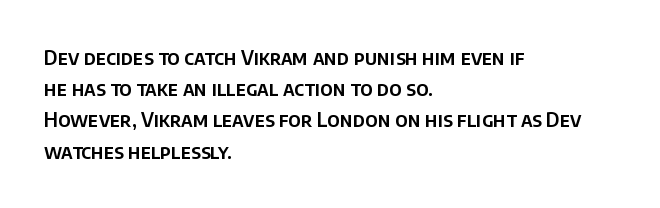
You could call the tracking neutral — neither tight nor loose. No italicization has been applied; the sample stays upright. Just letters on the line, the space beneath them empty. Compared with typical paragraphs, the rows here are spaced about the same.
